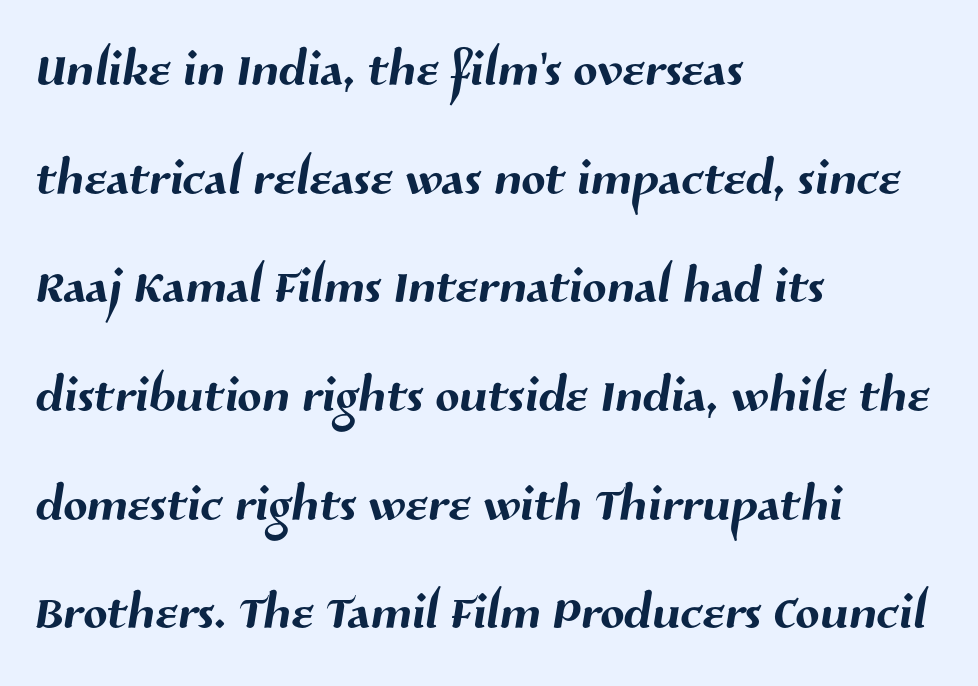
Q: Is the typeface a serif or a sans-serif typeface? A: Sans-serif.
Q: Is the text underlined? A: No.
Q: How is the paragraph aligned? A: Left-aligned.
Q: Is the spacing between letters normal or unusually wide? A: Normal.
Q: Is the spacing between lines tight, normal or loose? A: Normal.
Q: Width (condensed, normal, or wide)? A: Normal.
Q: Stroke contrast? A: Medium.
Q: x-height? A: Medium.
Q: Monospaced? A: No.
